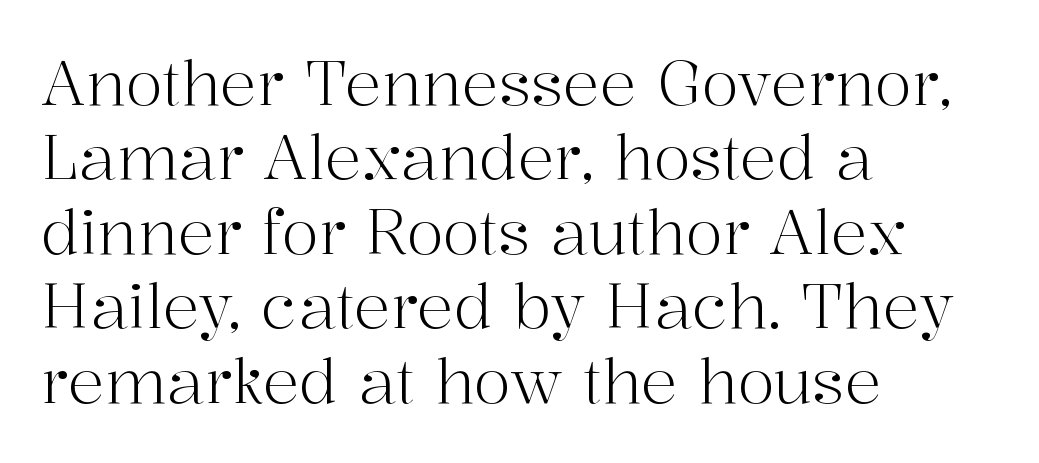
{"serif": "yes", "italic": "no", "bold": "no", "weight": "light", "width": "normal", "stroke_contrast": "high", "x_height": "medium", "monospaced": "no", "underline": "no", "align": "left", "line_spacing_ratio": 1.22, "letter_spacing": "normal", "letter_spacing_em": 0.0, "glyph_px": 61}
